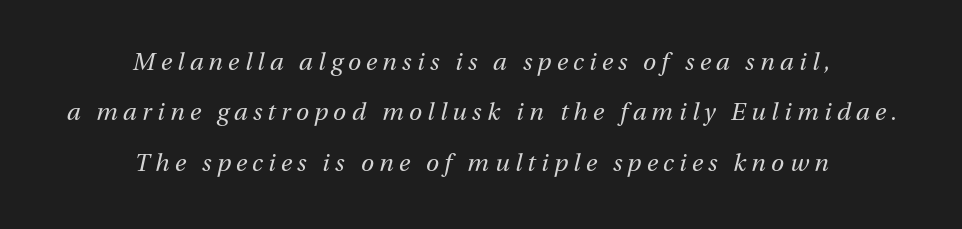
Q: Is the text bold? A: No.
Q: Is the text italic (slanted)? A: Yes, it leans right by about 13 degrees.
Q: Is the text underlined? A: No.
Q: How is the paragraph aligned? A: Centered.
Q: Is the spacing between letters normal or unusually wide? A: Unusually wide.
Q: Is the spacing between lines tight, normal or loose? A: Loose.
